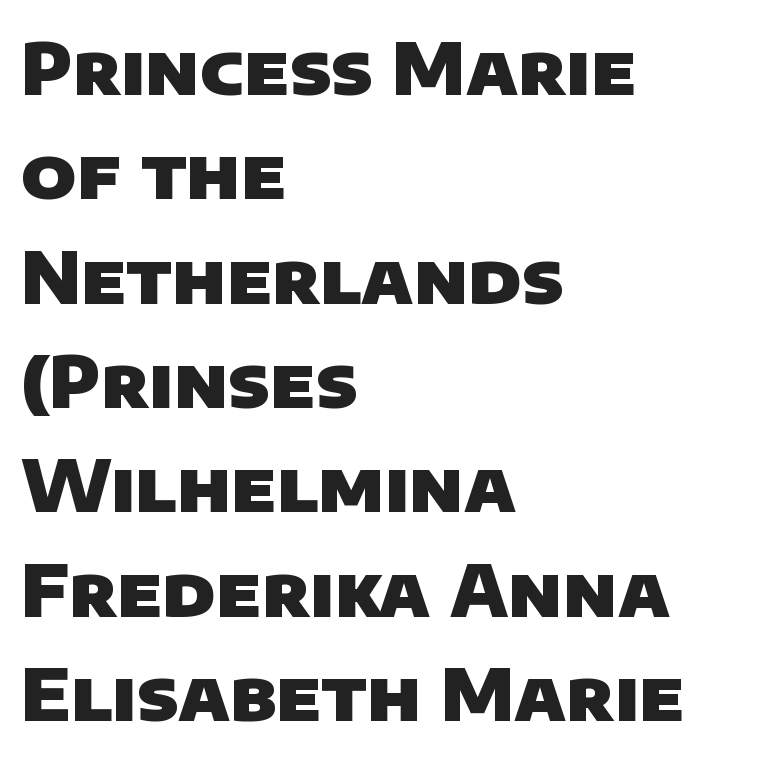
Q: Is the text bold? A: Yes.
Q: Is the typeface a serif or a sans-serif typeface? A: Sans-serif.
Q: Is the text underlined? A: No.
Q: How is the paragraph aligned? A: Left-aligned.
Q: Is the spacing between letters normal or unusually wide? A: Normal.
Q: Is the spacing between lines tight, normal or loose? A: Normal.
Q: Width (condensed, normal, or wide)? A: Normal.
Q: Stroke contrast? A: Low.
Q: x-height? A: Large.
Q: Monospaced? A: No.
